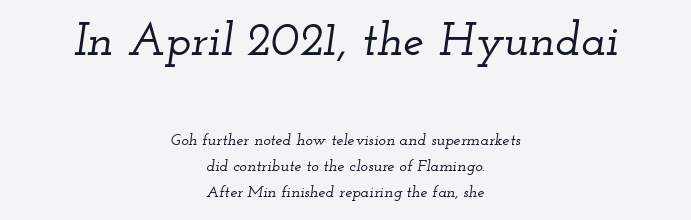
The letters advance in unequal steps, a hallmark of proportional type. Here the first block reads like a headline and the second like body copy. This sample uses plain, unmodified letter spacing. Would a proofreader flag this as italicized? Yes.
